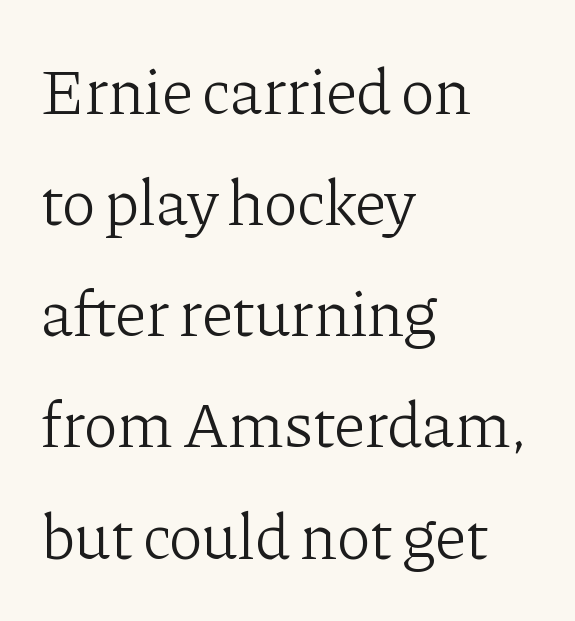
{"serif": "yes", "italic": "no", "bold": "no", "weight": "light", "width": "normal", "stroke_contrast": "low", "x_height": "medium", "monospaced": "no", "underline": "no", "align": "left", "line_spacing_ratio": 1.71, "letter_spacing": "normal", "letter_spacing_em": 0.0, "glyph_px": 65}
